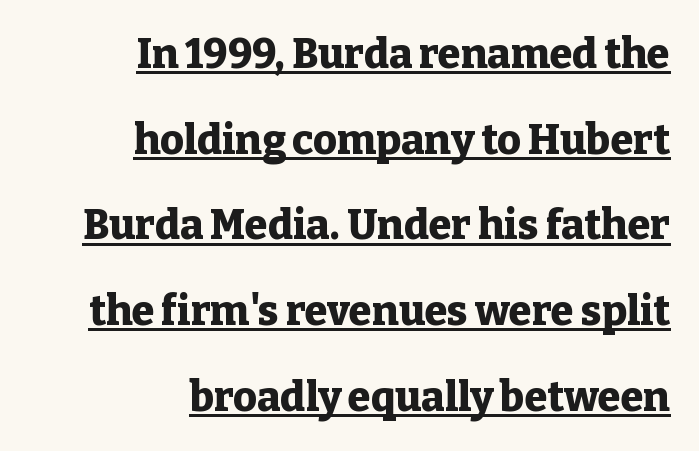
The image shows 41 px heavy serif type, upright; set right-aligned, loose line spacing (2.09x), normal letter spacing, underlined; low stroke contrast and a medium x-height.
